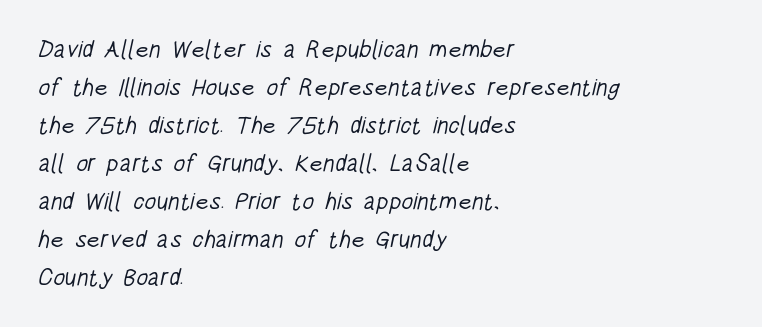
The image shows 24 px text type; set left-aligned, normal line spacing (1.58x), normal letter spacing, not underlined.
